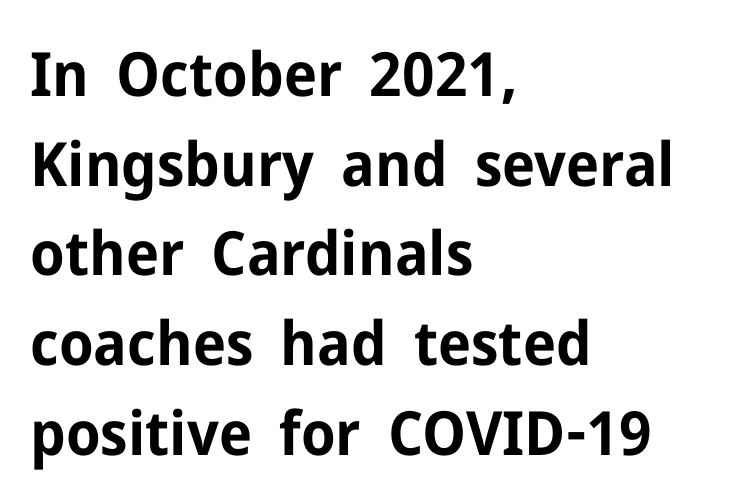
Q: Is the text bold? A: Yes.
Q: Is the text italic (slanted)? A: No, it is upright.
Q: Is the typeface a serif or a sans-serif typeface? A: Sans-serif.
Q: Is the text underlined? A: No.
Q: How is the paragraph aligned? A: Left-aligned.
Q: Is the spacing between letters normal or unusually wide? A: Normal.
Q: Is the spacing between lines tight, normal or loose? A: Normal.
Q: Width (condensed, normal, or wide)? A: Normal.
Q: Stroke contrast? A: Low.
Q: x-height? A: Medium.
Q: Monospaced? A: No.
